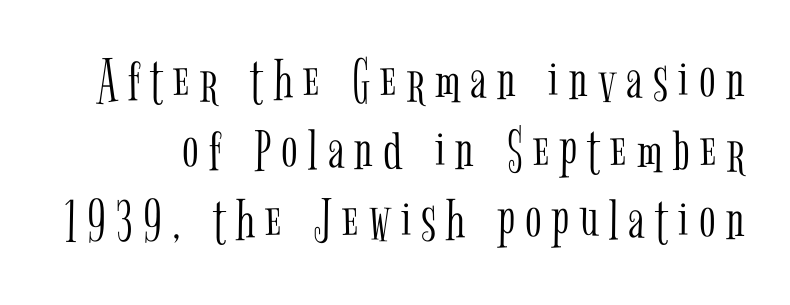
{"serif": "yes", "italic": "no", "bold": "no", "weight": "light", "width": "condensed", "stroke_contrast": "low", "x_height": "medium", "monospaced": "no", "underline": "no", "line_spacing": "tight", "line_spacing_ratio": 1.15, "glyph_px": 61}
